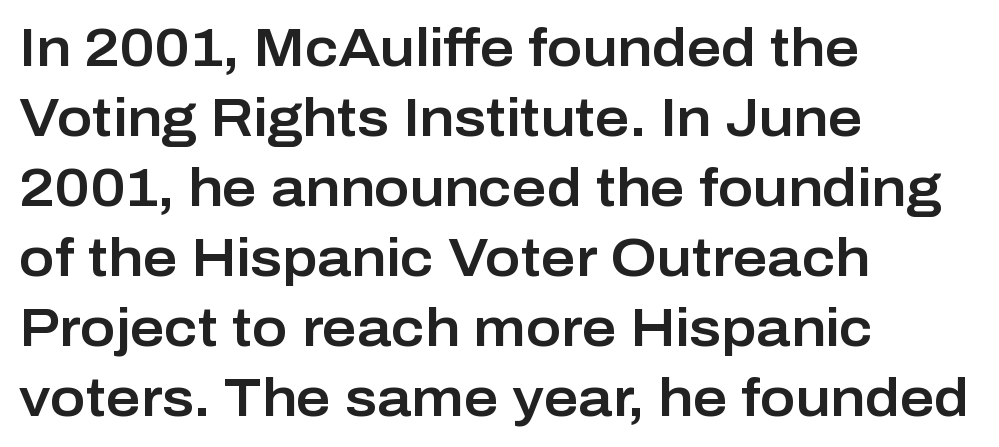
The image shows 53 px sans-serif type, upright; set left-aligned, normal line spacing (1.32x), normal letter spacing, not underlined; low stroke contrast and a medium x-height.
